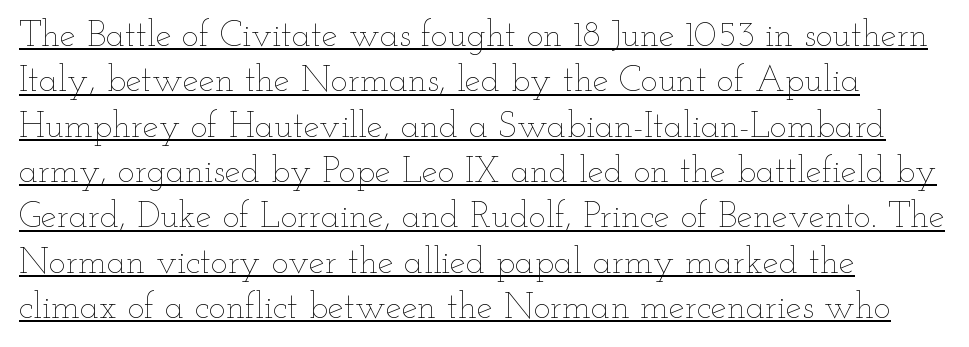
Q: Is the text bold? A: No.
Q: Is the text italic (slanted)? A: No, it is upright.
Q: Is the text underlined? A: Yes.
Q: How is the paragraph aligned? A: Left-aligned.
Q: Is the spacing between letters normal or unusually wide? A: Normal.
Q: Is the spacing between lines tight, normal or loose? A: Normal.
Q: Width (condensed, normal, or wide)? A: Wide.
Q: Stroke contrast? A: Low.
Q: x-height? A: Small.
Q: Monospaced? A: No.
